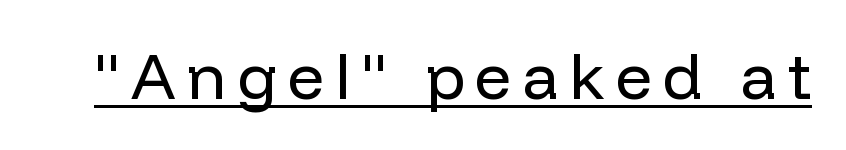
{"serif": "no", "italic": "no", "bold": "no", "weight": "regular", "width": "normal", "stroke_contrast": "low", "x_height": "medium", "monospaced": "no", "underline": "yes", "glyph_px": 64}
